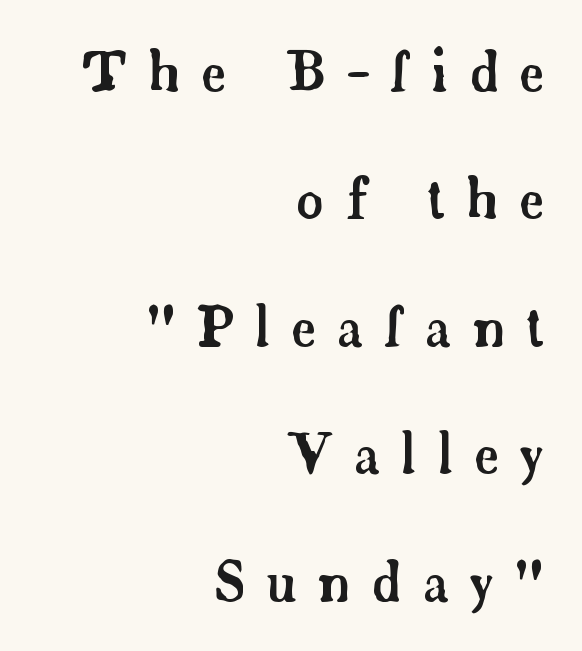
Looks like regular typesetting: each glyph gets only the width it needs. Leading: increased. The foot of each line stays bare and open. Old-style or modern, the face here clearly has serifs. A typesetter would call this heavily tracked-out type. This sample uses an upright cut, with every glyph sitting square on the baseline.
